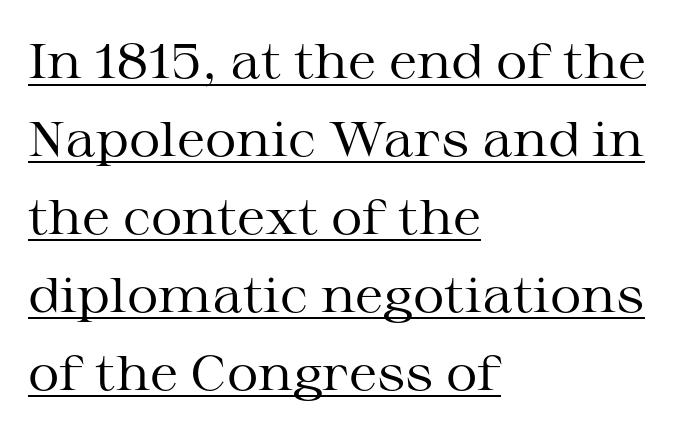
The image shows 49 px regular-weight, wide serif type, upright; set left-aligned, normal line spacing (1.59x), normal letter spacing, underlined; medium stroke contrast and a medium x-height.
